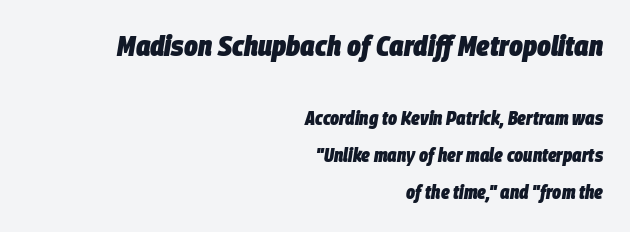
{"italic": "yes", "lean": "right", "slant_degrees": 9, "bold": "yes", "weight": "heavy", "width": "condensed", "stroke_contrast": "low", "x_height": "large", "monospaced": "no", "underline": "no", "align": "right", "line_spacing": "loose", "line_spacing_ratio": 1.94, "letter_spacing": "normal", "letter_spacing_em": 0.0, "larger_block": "first", "size_ratio": 1.53, "glyph_px": 29}
